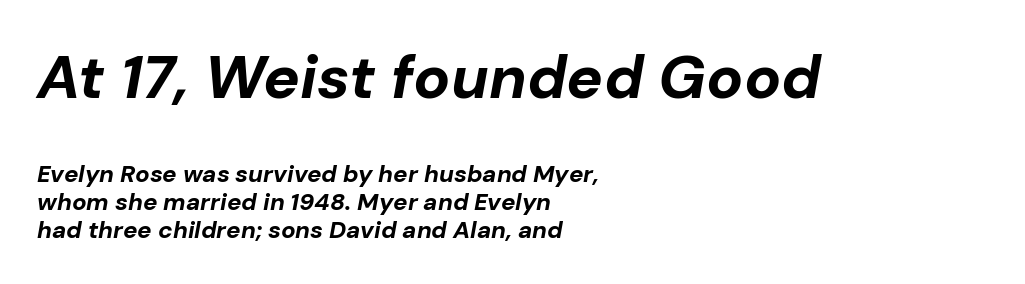
Q: Is the text bold? A: Yes.
Q: Is the text italic (slanted)? A: Yes, it leans right by about 10 degrees.
Q: Is the text underlined? A: No.
Q: How is the paragraph aligned? A: Left-aligned.
Q: Is the spacing between letters normal or unusually wide? A: Normal.
Q: Which block of text is set in a larger size, the first (top) or the second (bottom)? A: The first (top) one.
Q: Width (condensed, normal, or wide)? A: Normal.
Q: Stroke contrast? A: Low.
Q: x-height? A: Medium.
Q: Monospaced? A: No.
